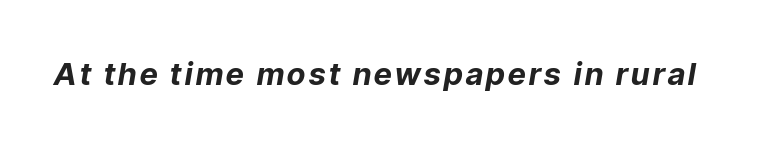
{"italic": "yes", "lean": "right", "slant_degrees": 9, "bold": "yes", "weight": "bold", "width": "normal", "stroke_contrast": "low", "x_height": "medium", "monospaced": "no", "underline": "no", "glyph_px": 31}
